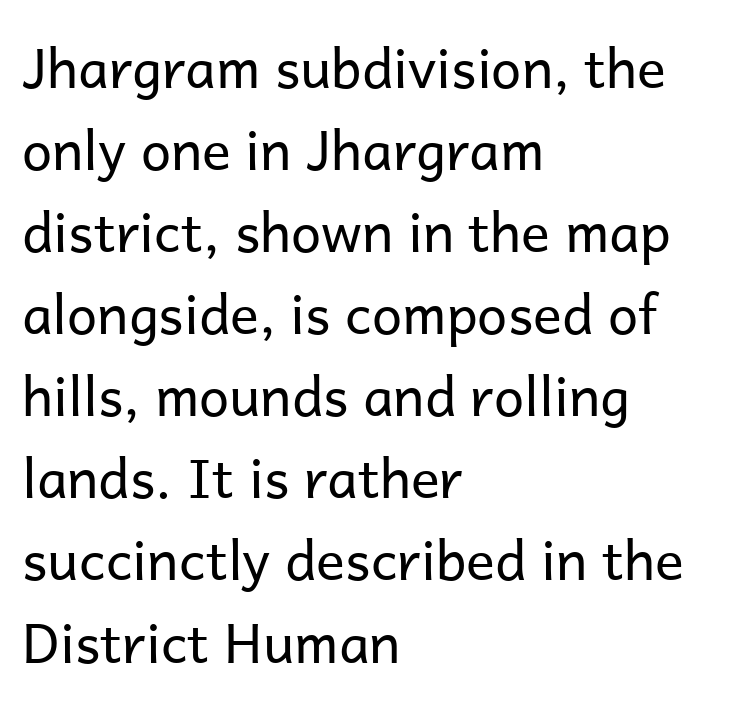
Q: Is the text bold? A: No.
Q: Is the text italic (slanted)? A: No, it is upright.
Q: Is the typeface a serif or a sans-serif typeface? A: Sans-serif.
Q: Is the text underlined? A: No.
Q: How is the paragraph aligned? A: Left-aligned.
Q: Is the spacing between letters normal or unusually wide? A: Normal.
Q: Is the spacing between lines tight, normal or loose? A: Normal.
Q: Width (condensed, normal, or wide)? A: Normal.
Q: Stroke contrast? A: Low.
Q: x-height? A: Medium.
Q: Monospaced? A: No.
